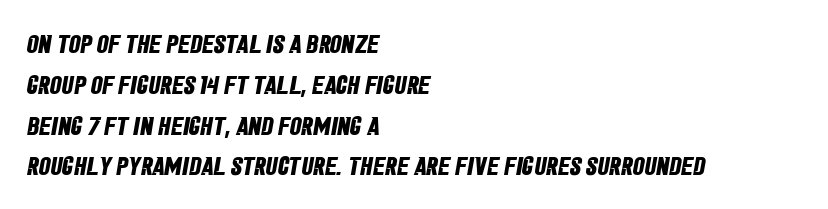
{"bold": "yes", "underline": "no", "align": "left", "line_spacing": "normal", "line_spacing_ratio": 1.57, "letter_spacing": "normal", "letter_spacing_em": 0.0, "glyph_px": 26}
